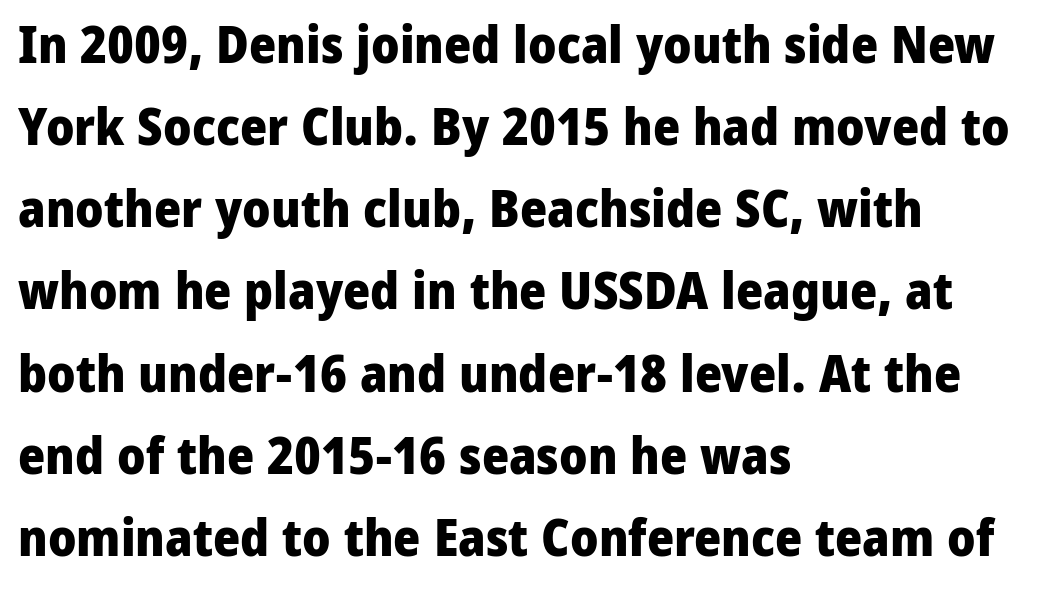
{"serif": "no", "italic": "no", "bold": "yes", "weight": "heavy", "width": "normal", "stroke_contrast": "low", "x_height": "medium", "monospaced": "no", "underline": "no", "align": "left", "line_spacing": "normal", "line_spacing_ratio": 1.58, "letter_spacing": "normal", "letter_spacing_em": 0.0, "glyph_px": 52}
